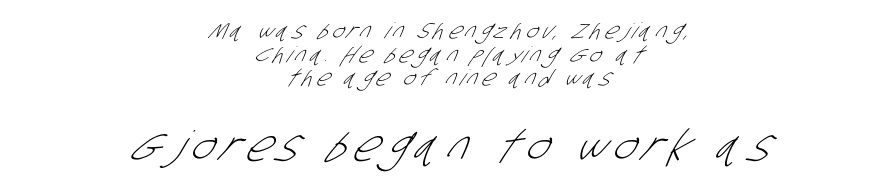
{"serif": "no", "bold": "no", "weight": "light", "width": "condensed", "stroke_contrast": "low", "x_height": "large", "monospaced": "no", "underline": "no", "align": "center", "line_spacing": "tight", "line_spacing_ratio": 1.07, "larger_block": "second", "size_ratio": 1.95, "glyph_px": 43}
